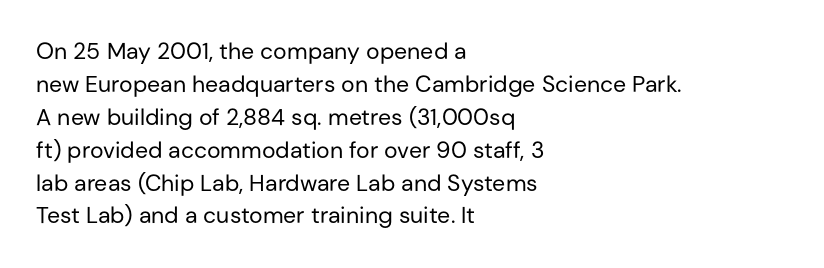
Honestly, the row spacing looks completely unremarkable. Caption: face not bold, strokes unweighted. Posture: vertical. This rendering features lettering with no underline. The setting favours the left margin, as ordinary paragraphs usually do.
